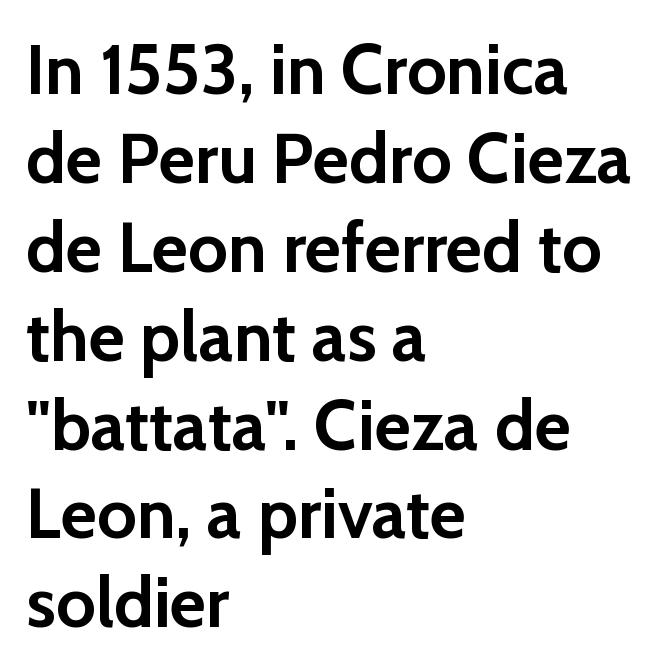
Q: Is the text bold? A: Yes.
Q: Is the text italic (slanted)? A: No, it is upright.
Q: Is the typeface a serif or a sans-serif typeface? A: Sans-serif.
Q: Is the text underlined? A: No.
Q: How is the paragraph aligned? A: Left-aligned.
Q: Is the spacing between letters normal or unusually wide? A: Normal.
Q: Is the spacing between lines tight, normal or loose? A: Normal.
Q: Width (condensed, normal, or wide)? A: Normal.
Q: Stroke contrast? A: Low.
Q: x-height? A: Medium.
Q: Monospaced? A: No.
